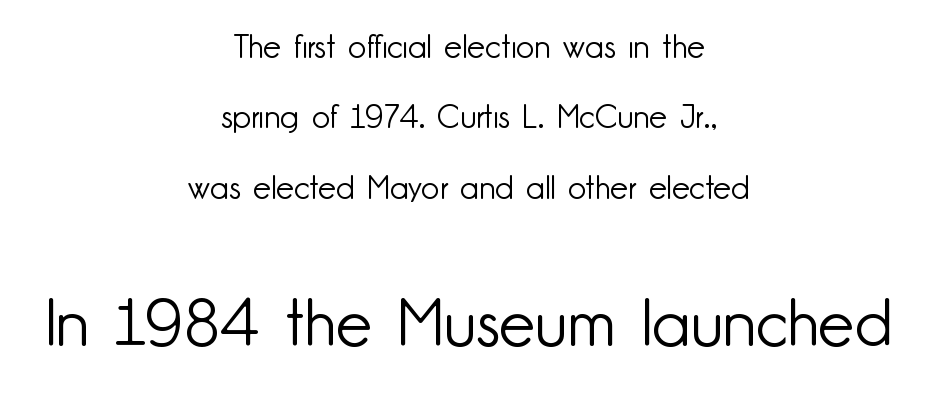
A typesetter would mark this as roman, not italic. Inter-character spacing is left at the font's built-in metrics. The baseline area is clear. Counters stay open thanks to moderate or lighter strokes. Each letter's strokes conclude bluntly, with no projecting serifs. The paragraph has two soft edges and a firm central axis.
